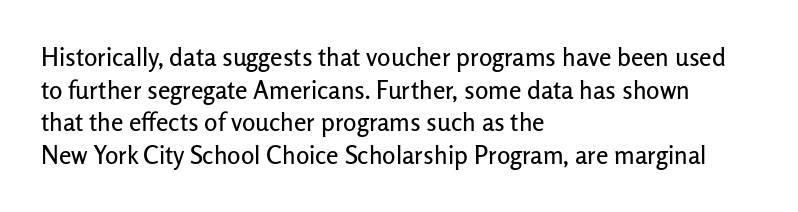
The tracking reads as untouched default to a designer's eye. Has an underline been added? It has not. Where is the straight margin? On the left. A typesetter would call this leading conventional body-copy spacing.
